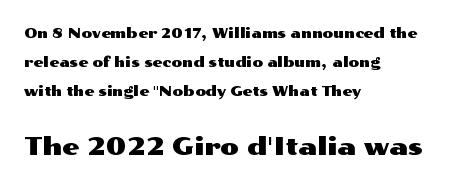
Q: Is the text italic (slanted)? A: No, it is upright.
Q: Is the text underlined? A: No.
Q: How is the paragraph aligned? A: Left-aligned.
Q: Is the spacing between letters normal or unusually wide? A: Normal.
Q: Is the spacing between lines tight, normal or loose? A: Loose.
Q: Which block of text is set in a larger size, the first (top) or the second (bottom)? A: The second (bottom) one.
